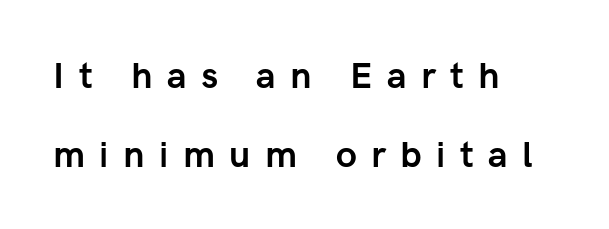
Q: Is the text bold? A: Yes.
Q: Is the text italic (slanted)? A: No, it is upright.
Q: Is the typeface a serif or a sans-serif typeface? A: Sans-serif.
Q: Is the text underlined? A: No.
Q: How is the paragraph aligned? A: Left-aligned.
Q: Is the spacing between letters normal or unusually wide? A: Unusually wide.
Q: Is the spacing between lines tight, normal or loose? A: Loose.
Q: Width (condensed, normal, or wide)? A: Normal.
Q: Stroke contrast? A: Low.
Q: x-height? A: Medium.
Q: Monospaced? A: No.
